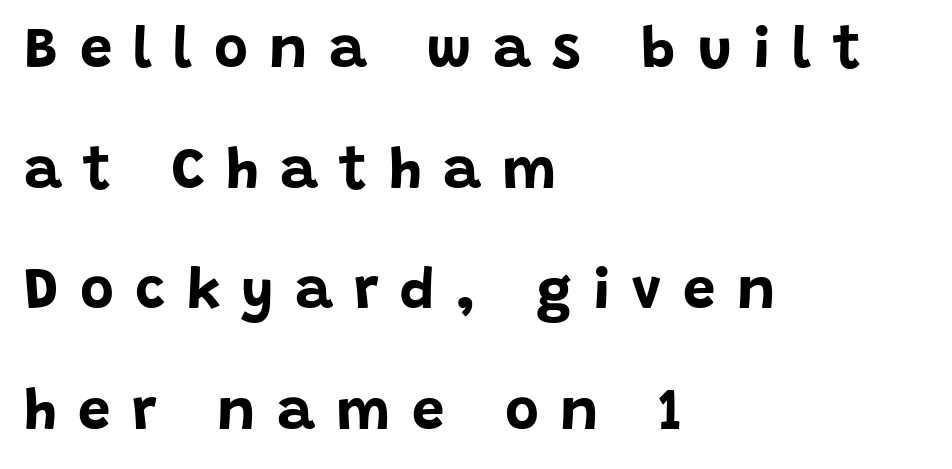
Note the varied advance widths — an 'i' is clearly narrower than an 'm'. Leading: increased. I'd describe the lettering as bold — thick and assertive. The space directly below the letters is spotless.
